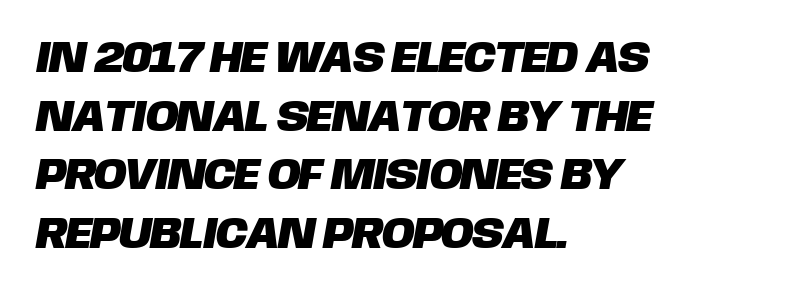
Q: Is the typeface a serif or a sans-serif typeface? A: Sans-serif.
Q: Is the text underlined? A: No.
Q: How is the paragraph aligned? A: Left-aligned.
Q: Is the spacing between letters normal or unusually wide? A: Normal.
Q: Is the spacing between lines tight, normal or loose? A: Normal.
Q: Width (condensed, normal, or wide)? A: Normal.
Q: Stroke contrast? A: Low.
Q: x-height? A: Large.
Q: Monospaced? A: No.
